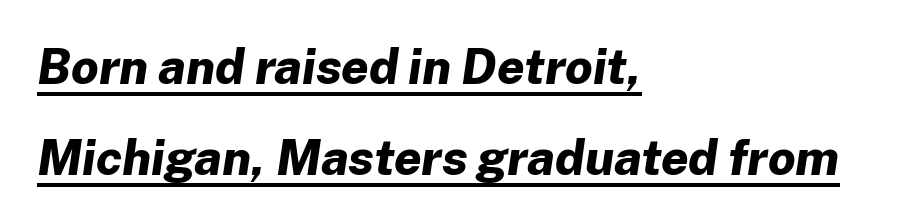
The image shows 49 px bold type, italic (leaning right); set left-aligned, line spacing 1.85x, normal letter spacing, underlined; low stroke contrast and a medium x-height.
